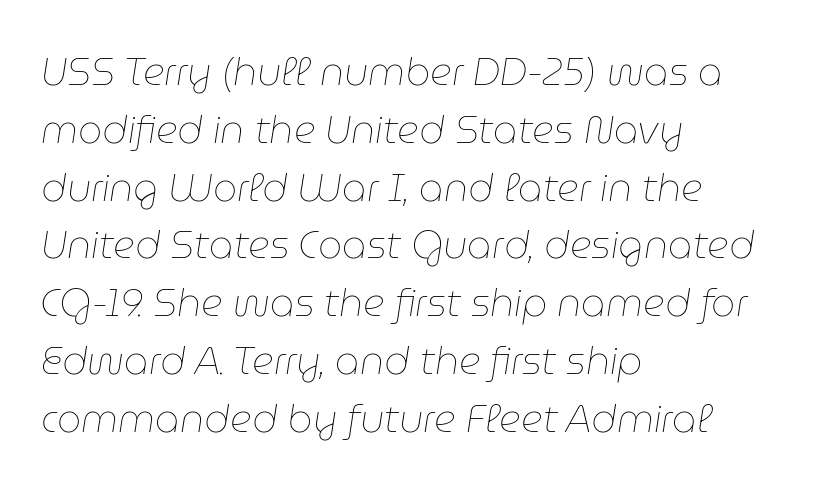
Do the characters align in a grid? No, the font is proportional. Letter spacing: default. Descender tails drop into unmarked territory. All the whitespace from short lines collects on the right. One glance says typical: line gaps are just what's usual. Yep, that's italic — everything's leaning.
